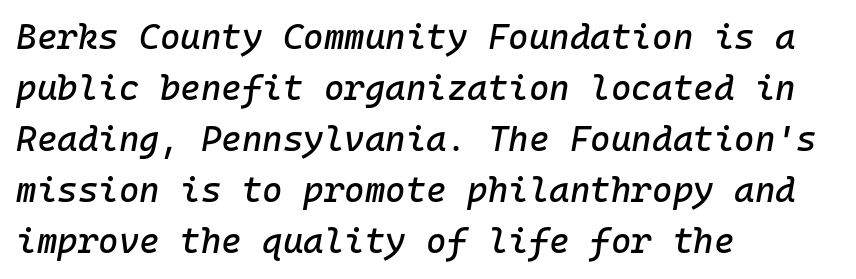
Q: Is the text italic (slanted)? A: Yes, it leans right by about 10 degrees.
Q: Is the text underlined? A: No.
Q: How is the paragraph aligned? A: Left-aligned.
Q: Is the spacing between letters normal or unusually wide? A: Normal.
Q: Is the spacing between lines tight, normal or loose? A: Normal.
Q: Width (condensed, normal, or wide)? A: Normal.
Q: Stroke contrast? A: Low.
Q: x-height? A: Medium.
Q: Monospaced? A: Yes.
